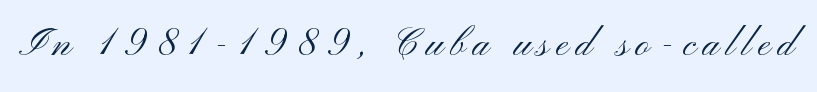
The image shows 49 px light, wide sans-serif type; set not underlined; medium stroke contrast and a small x-height.
